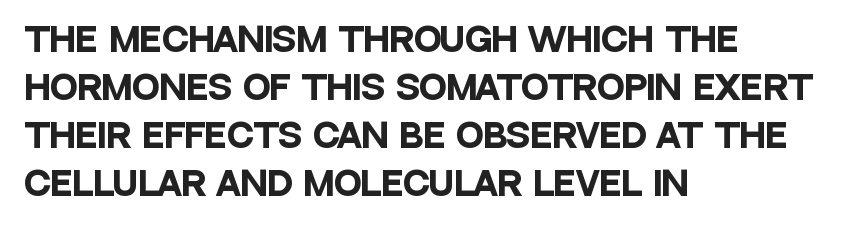
Q: Is the text bold? A: Yes.
Q: Is the text italic (slanted)? A: No, it is upright.
Q: Is the typeface a serif or a sans-serif typeface? A: Sans-serif.
Q: Is the text underlined? A: No.
Q: How is the paragraph aligned? A: Left-aligned.
Q: Is the spacing between letters normal or unusually wide? A: Normal.
Q: Is the spacing between lines tight, normal or loose? A: Normal.
Q: Width (condensed, normal, or wide)? A: Condensed.
Q: Stroke contrast? A: Low.
Q: x-height? A: Large.
Q: Monospaced? A: No.
